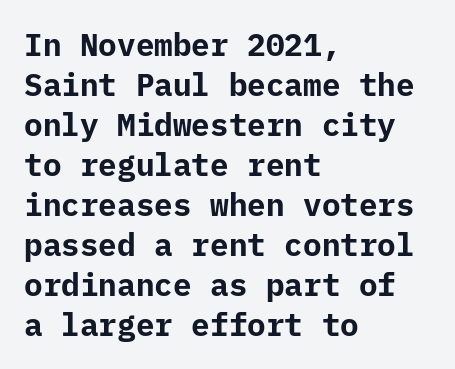
The lettering stays uniformly vertical, giving the passage a roman look. Typographically, this falls in the sans-serif category. Each word holds together tightly as a unit, with standard inter-letter gaps. Typesetter's note: full bold, strokes at maximum text heaviness. Notice how the passage keeps a crisp vertical edge on the left only. Compared with typical paragraphs, the rows here are spaced about the same.
